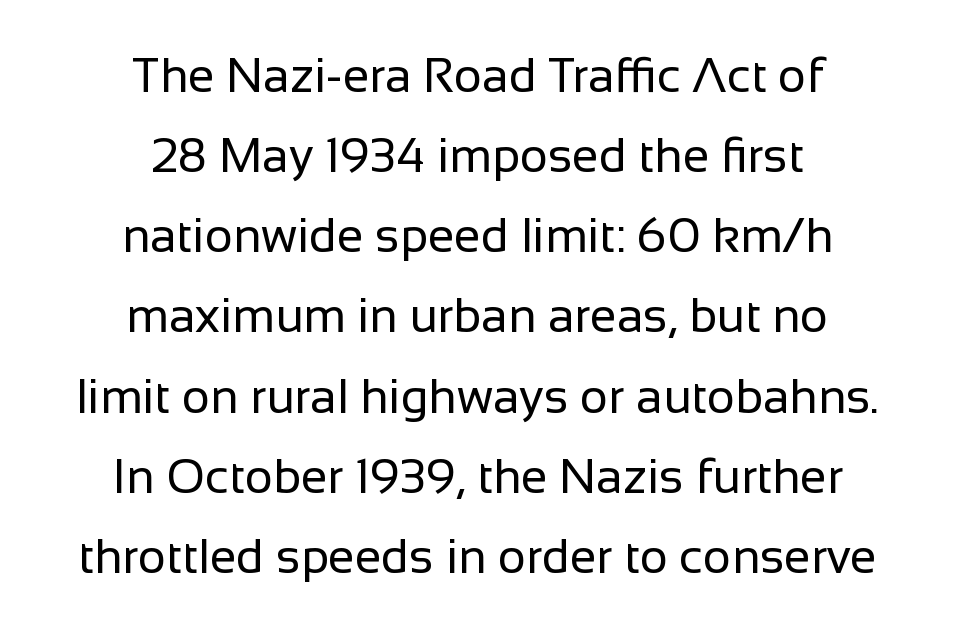
The passage shown is not bold in any degree. Posture: vertical. These lines sit exactly where default settings would place them. The passage shown is not underscored anywhere. Each letter's strokes conclude bluntly, with no projecting serifs.
